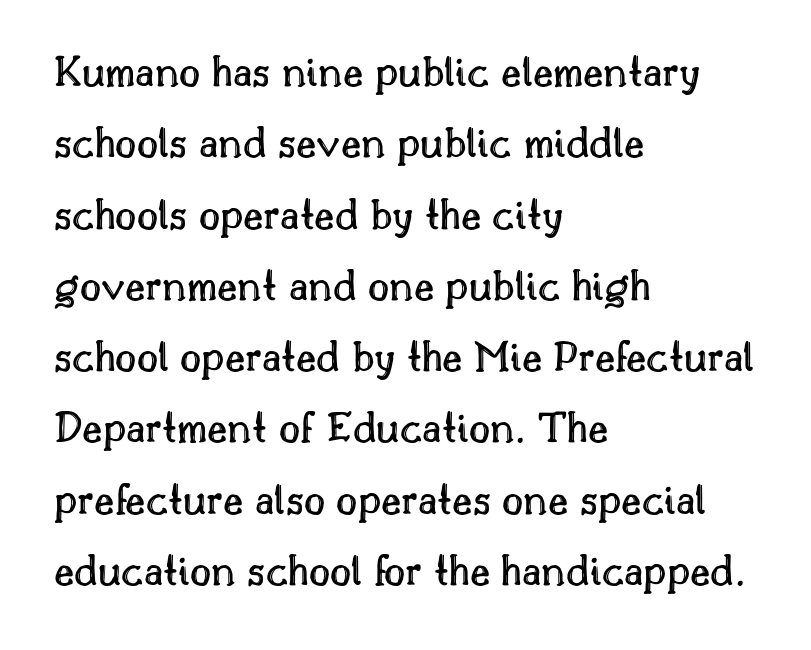
{"italic": "no", "width": "normal", "x_height": "small", "monospaced": "no", "underline": "no", "align": "left", "line_spacing": "normal", "line_spacing_ratio": 1.55, "letter_spacing": "normal", "letter_spacing_em": 0.0, "glyph_px": 46}
